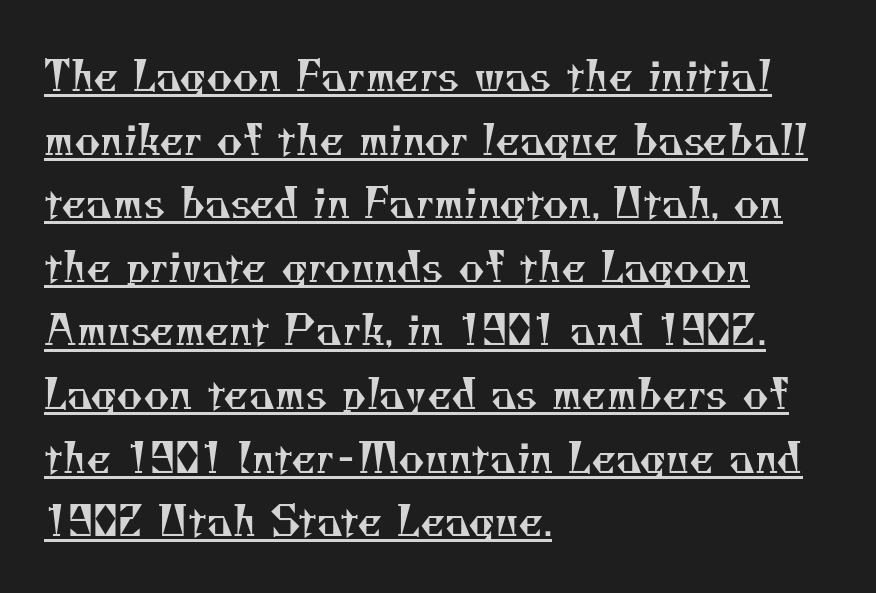
The image shows 40 px regular-weight serif type; set left-aligned, normal line spacing (1.59x), normal letter spacing, underlined; medium stroke contrast and a small x-height.
